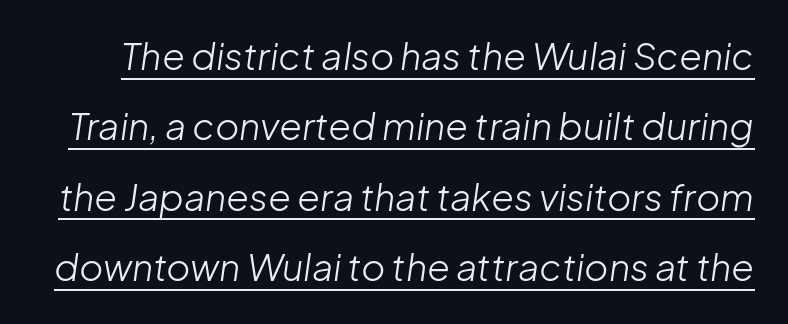
The image shows 37 px light type, italic (leaning right); set loose line spacing (1.9x), normal letter spacing, underlined; low stroke contrast and a medium x-height.
